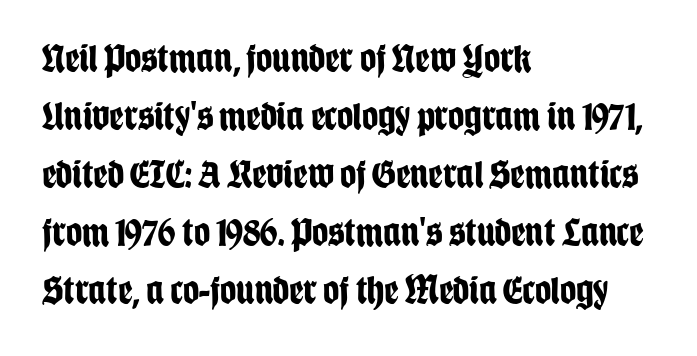
The lettering stays uniformly vertical, giving the passage a roman look. Check under the words: just untouched page. Whoever set this chose a conventional vertical rhythm. Heavy, bold letterforms. I'd call this a sans setting — the letters go barefoot. In terms of letterspacing, this is plain default setting.
